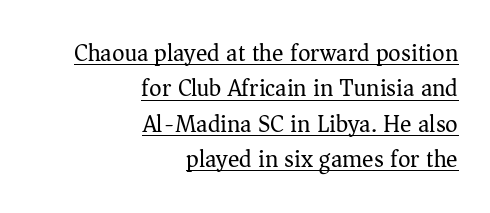
Q: Is the text bold? A: No.
Q: Is the text italic (slanted)? A: No, it is upright.
Q: Is the text underlined? A: Yes.
Q: How is the paragraph aligned? A: Right-aligned.
Q: Is the spacing between letters normal or unusually wide? A: Normal.
Q: Is the spacing between lines tight, normal or loose? A: Normal.
